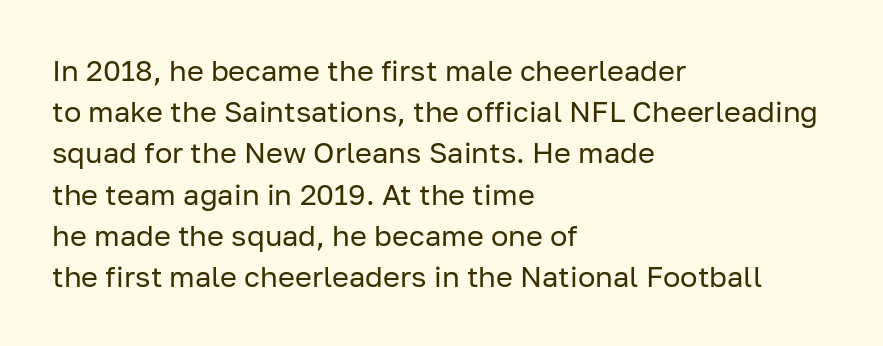
{"serif": "no", "italic": "no", "bold": "no", "weight": "regular", "width": "normal", "stroke_contrast": "low", "x_height": "medium", "monospaced": "no", "underline": "no", "align": "left", "line_spacing": "normal", "line_spacing_ratio": 1.42, "letter_spacing": "normal", "letter_spacing_em": 0.0, "glyph_px": 29}
